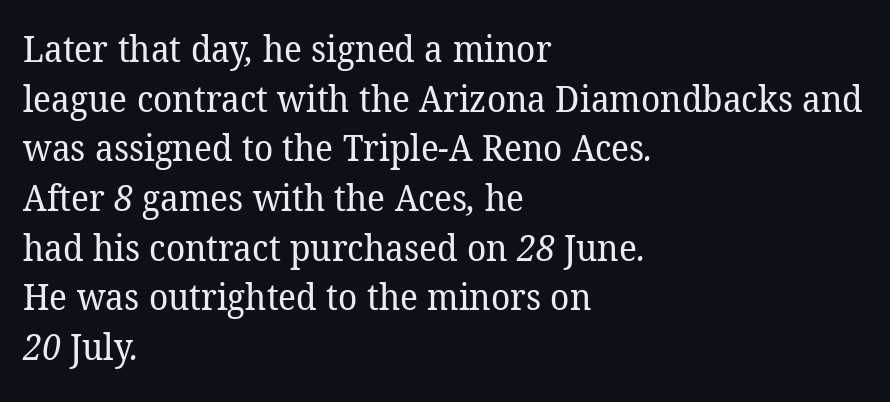
Q: Is the text bold? A: No.
Q: Is the typeface a serif or a sans-serif typeface? A: Serif.
Q: Is the text underlined? A: No.
Q: How is the paragraph aligned? A: Left-aligned.
Q: Is the spacing between letters normal or unusually wide? A: Normal.
Q: Is the spacing between lines tight, normal or loose? A: Normal.
Q: Width (condensed, normal, or wide)? A: Normal.
Q: Stroke contrast? A: Low.
Q: x-height? A: Medium.
Q: Monospaced? A: No.
